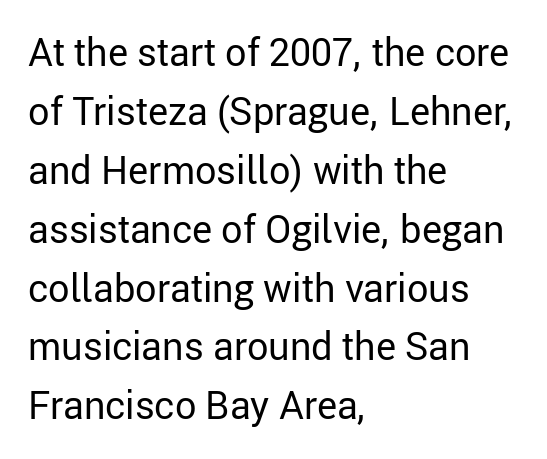
Q: Is the text bold? A: No.
Q: Is the text italic (slanted)? A: No, it is upright.
Q: Is the typeface a serif or a sans-serif typeface? A: Sans-serif.
Q: Is the text underlined? A: No.
Q: How is the paragraph aligned? A: Left-aligned.
Q: Is the spacing between letters normal or unusually wide? A: Normal.
Q: Is the spacing between lines tight, normal or loose? A: Normal.
Q: Width (condensed, normal, or wide)? A: Normal.
Q: Stroke contrast? A: Low.
Q: x-height? A: Medium.
Q: Monospaced? A: No.
